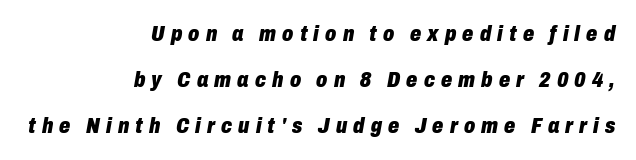
The glyphs have the mass of a bold cut. Each new line begins a long way beneath the previous one. Notice how the passage keeps a crisp vertical edge on the right only. Someone cranked the tracking dial way up on this one. Is the type slanted? Yes — the strokes lean at a clear angle. The baseline area is clear.
